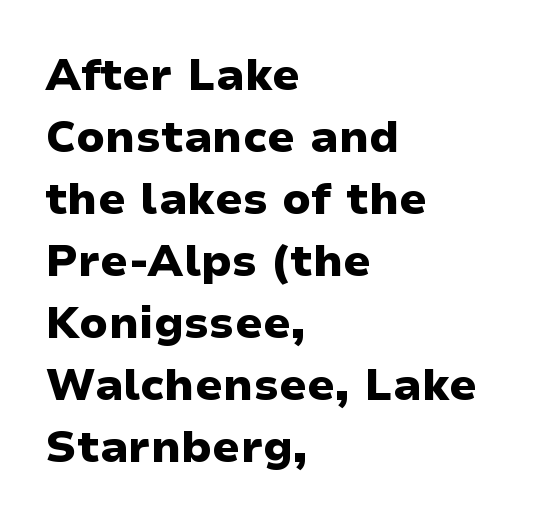
Q: Is the text bold? A: Yes.
Q: Is the text italic (slanted)? A: No, it is upright.
Q: Is the typeface a serif or a sans-serif typeface? A: Sans-serif.
Q: Is the text underlined? A: No.
Q: How is the paragraph aligned? A: Left-aligned.
Q: Is the spacing between letters normal or unusually wide? A: Normal.
Q: Is the spacing between lines tight, normal or loose? A: Normal.
Q: Width (condensed, normal, or wide)? A: Wide.
Q: Stroke contrast? A: Low.
Q: x-height? A: Medium.
Q: Monospaced? A: No.
